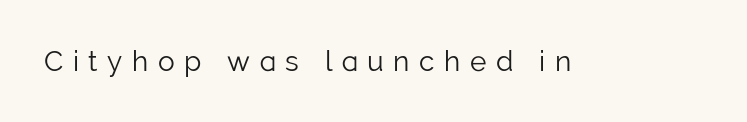
The string is rendered with underlining switched off. Designer's note — italics off, roman on. Check where the strokes stop: nothing finishes them off — pure sans. Does extra space separate the letters? Yes, quite a lot of it. Stroke mass is kept to a normal reading level or below.
